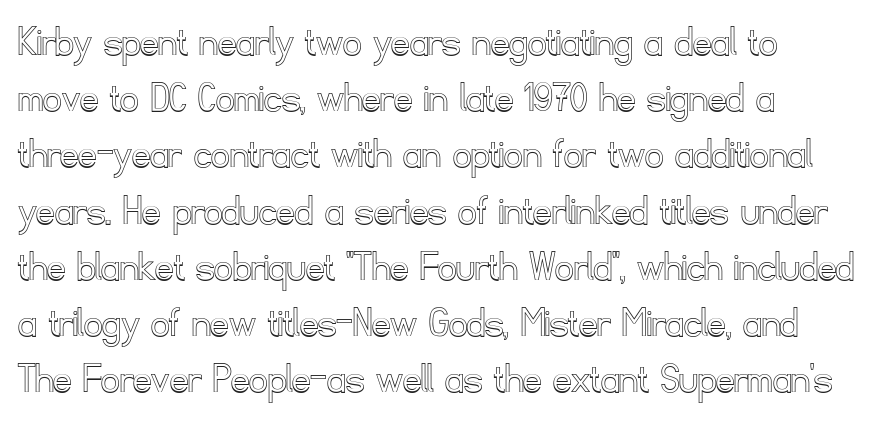
The image shows 45 px text type, upright; set left-aligned, normal line spacing (1.25x), normal letter spacing, not underlined; a small x-height.
